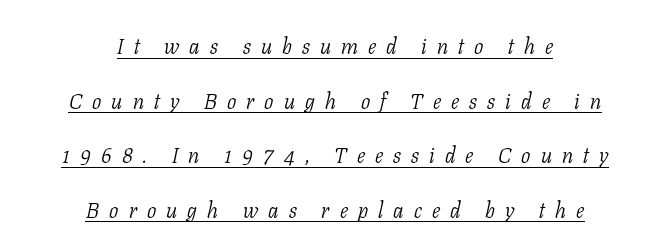
Q: Is the text bold? A: No.
Q: Is the text italic (slanted)? A: Yes, it leans right by about 11 degrees.
Q: Is the text underlined? A: Yes.
Q: How is the paragraph aligned? A: Centered.
Q: Is the spacing between letters normal or unusually wide? A: Unusually wide.
Q: Is the spacing between lines tight, normal or loose? A: Loose.
